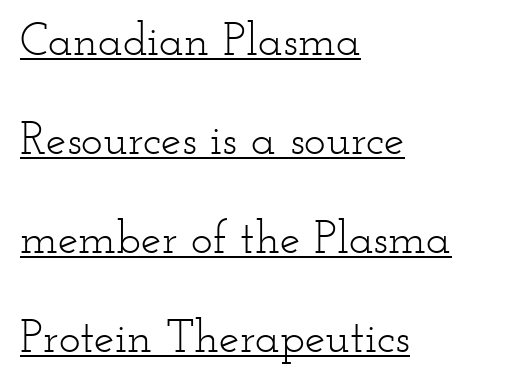
Q: Is the text bold? A: No.
Q: Is the text italic (slanted)? A: No, it is upright.
Q: Is the typeface a serif or a sans-serif typeface? A: Serif.
Q: Is the text underlined? A: Yes.
Q: How is the paragraph aligned? A: Left-aligned.
Q: Is the spacing between letters normal or unusually wide? A: Normal.
Q: Is the spacing between lines tight, normal or loose? A: Loose.
Q: Width (condensed, normal, or wide)? A: Wide.
Q: Stroke contrast? A: Low.
Q: x-height? A: Small.
Q: Monospaced? A: No.
